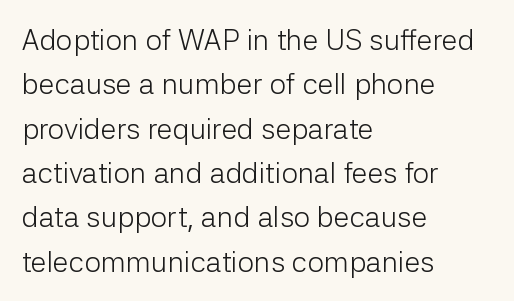
Q: Is the text bold? A: No.
Q: Is the text italic (slanted)? A: No, it is upright.
Q: Is the typeface a serif or a sans-serif typeface? A: Sans-serif.
Q: Is the text underlined? A: No.
Q: How is the paragraph aligned? A: Left-aligned.
Q: Is the spacing between letters normal or unusually wide? A: Normal.
Q: Is the spacing between lines tight, normal or loose? A: Normal.
Q: Width (condensed, normal, or wide)? A: Normal.
Q: Stroke contrast? A: Low.
Q: x-height? A: Medium.
Q: Monospaced? A: No.
